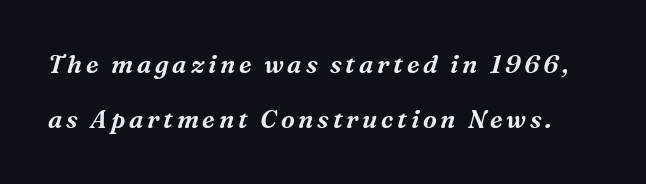
Q: Is the text italic (slanted)? A: Yes, it leans right by about 16 degrees.
Q: Is the text underlined? A: No.
Q: Is the spacing between lines tight, normal or loose? A: Loose.
